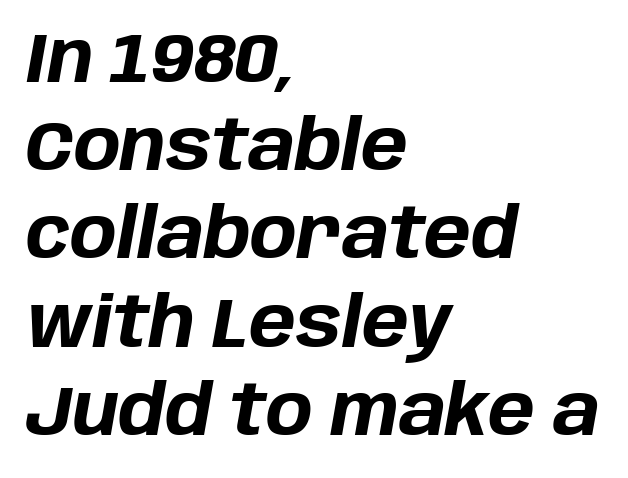
Words float on clear page, feet unadorned. The line-height multiplier appears to be the usual default. The lines are quadded left. In terms of weight, the rendering is a true, heavy bold. Emphasis-style slanted type is in use.
